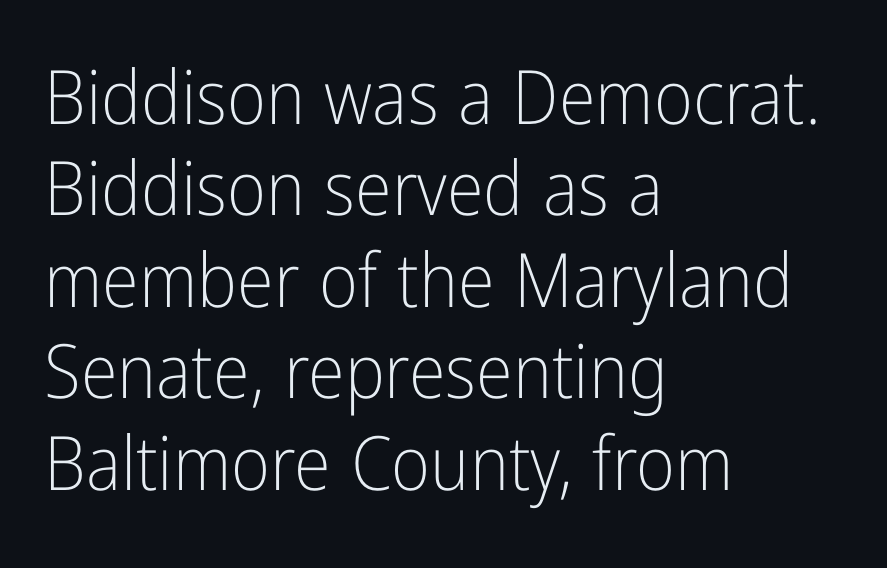
The image shows 75 px light, condensed sans-serif type, upright; set left-aligned, line spacing 1.22x, normal letter spacing, not underlined; low stroke contrast and a medium x-height.
